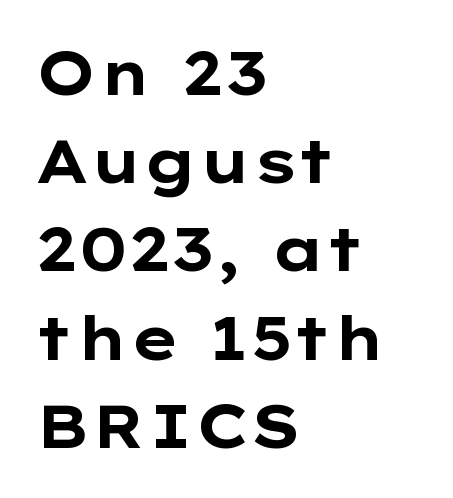
Q: Is the text bold? A: Yes.
Q: Is the text italic (slanted)? A: No, it is upright.
Q: Is the typeface a serif or a sans-serif typeface? A: Sans-serif.
Q: Is the text underlined? A: No.
Q: How is the paragraph aligned? A: Left-aligned.
Q: Is the spacing between letters normal or unusually wide? A: Normal.
Q: Is the spacing between lines tight, normal or loose? A: Normal.
Q: Width (condensed, normal, or wide)? A: Wide.
Q: Stroke contrast? A: Low.
Q: x-height? A: Medium.
Q: Monospaced? A: No.
